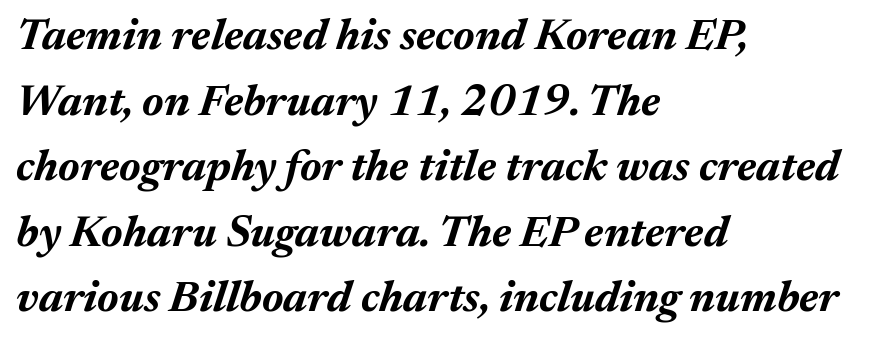
Q: Is the text bold? A: Yes.
Q: Is the text italic (slanted)? A: Yes, it leans right by about 17 degrees.
Q: Is the text underlined? A: No.
Q: How is the paragraph aligned? A: Left-aligned.
Q: Is the spacing between letters normal or unusually wide? A: Normal.
Q: Is the spacing between lines tight, normal or loose? A: Normal.
Q: Width (condensed, normal, or wide)? A: Normal.
Q: Stroke contrast? A: Medium.
Q: x-height? A: Medium.
Q: Monospaced? A: No.
